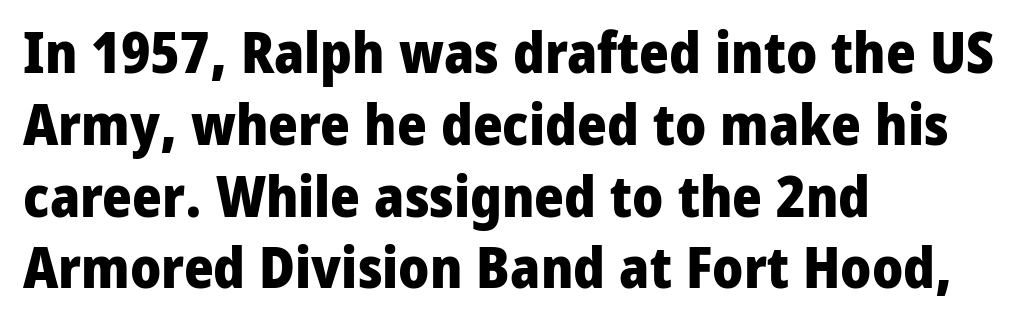
Q: Is the text bold? A: Yes.
Q: Is the text italic (slanted)? A: No, it is upright.
Q: Is the typeface a serif or a sans-serif typeface? A: Sans-serif.
Q: Is the text underlined? A: No.
Q: How is the paragraph aligned? A: Left-aligned.
Q: Is the spacing between letters normal or unusually wide? A: Normal.
Q: Is the spacing between lines tight, normal or loose? A: Normal.
Q: Width (condensed, normal, or wide)? A: Normal.
Q: Stroke contrast? A: Low.
Q: x-height? A: Medium.
Q: Monospaced? A: No.
